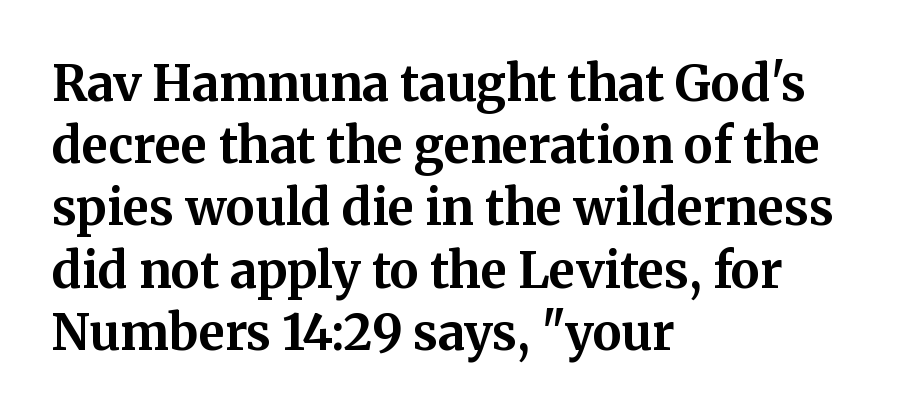
Q: Is the text bold? A: Yes.
Q: Is the text italic (slanted)? A: No, it is upright.
Q: Is the typeface a serif or a sans-serif typeface? A: Serif.
Q: Is the text underlined? A: No.
Q: How is the paragraph aligned? A: Left-aligned.
Q: Is the spacing between letters normal or unusually wide? A: Normal.
Q: Is the spacing between lines tight, normal or loose? A: Normal.
Q: Width (condensed, normal, or wide)? A: Normal.
Q: Stroke contrast? A: Medium.
Q: x-height? A: Medium.
Q: Monospaced? A: No.
